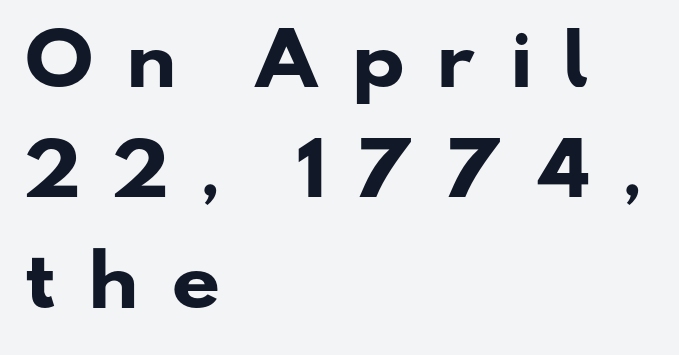
{"serif": "no", "bold": "yes", "weight": "heavy", "width": "wide", "stroke_contrast": "low", "x_height": "small", "monospaced": "no", "underline": "no", "align": "left", "line_spacing": "normal", "line_spacing_ratio": 1.6, "letter_spacing": "wide", "letter_spacing_em": 0.44, "glyph_px": 69}
